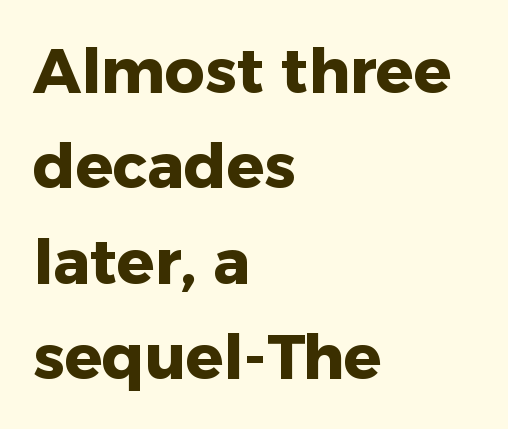
{"serif": "no", "italic": "no", "bold": "yes", "weight": "heavy", "width": "normal", "stroke_contrast": "low", "x_height": "medium", "monospaced": "no", "underline": "no", "align": "left", "line_spacing": "normal", "line_spacing_ratio": 1.54, "letter_spacing": "normal", "letter_spacing_em": 0.0, "glyph_px": 62}
